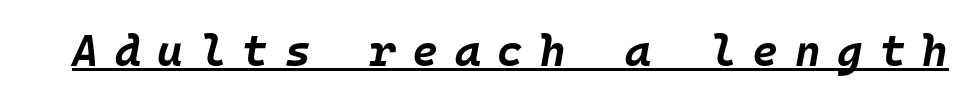
{"italic": "yes", "lean": "right", "slant_degrees": 10, "bold": "yes", "weight": "bold", "width": "normal", "stroke_contrast": "low", "x_height": "large", "underline": "yes", "letter_spacing": "wide", "letter_spacing_em": 0.38, "glyph_px": 44}
